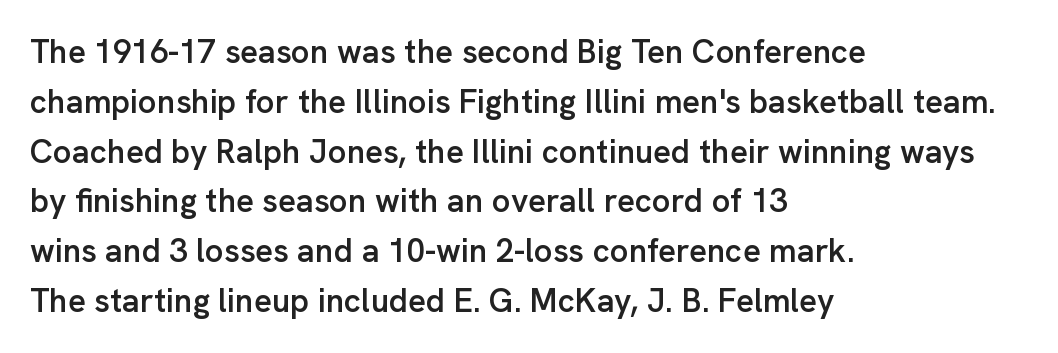
{"serif": "no", "italic": "no", "bold": "semi", "weight": "semibold", "width": "normal", "stroke_contrast": "low", "x_height": "medium", "monospaced": "no", "underline": "no", "align": "left", "line_spacing": "normal", "line_spacing_ratio": 1.51, "letter_spacing": "normal", "letter_spacing_em": 0.0, "glyph_px": 33}
